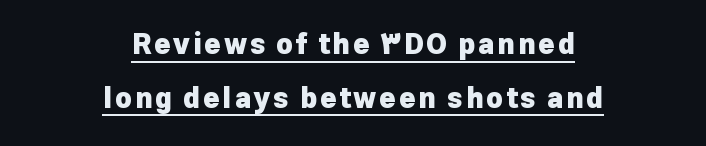
Are there feet on the stems? There aren't — it's a sans. The axis of the letterforms is exactly vertical. Plenty of ink on the page — the face is bold. Horizontally, the lines are justified to the midpoint only. Reading down the column, the eye jumps a long way to each next line. This sample has the flowing, uneven cadence of proportional lettering.
